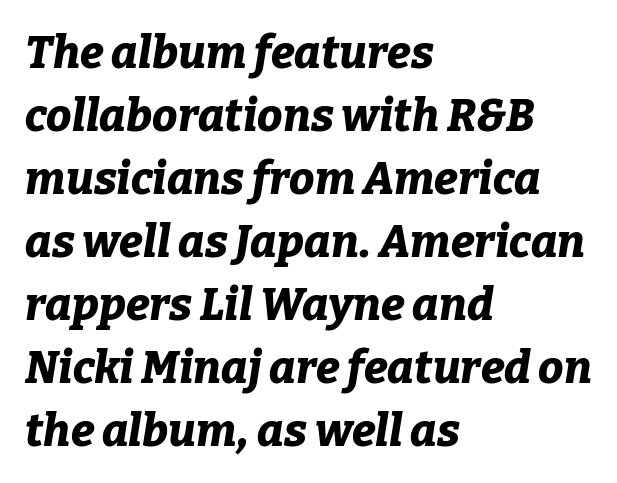
The image shows 45 px bold type, italic (leaning right); set left-aligned, normal line spacing (1.4x), normal letter spacing, not underlined; low stroke contrast and a medium x-height.
